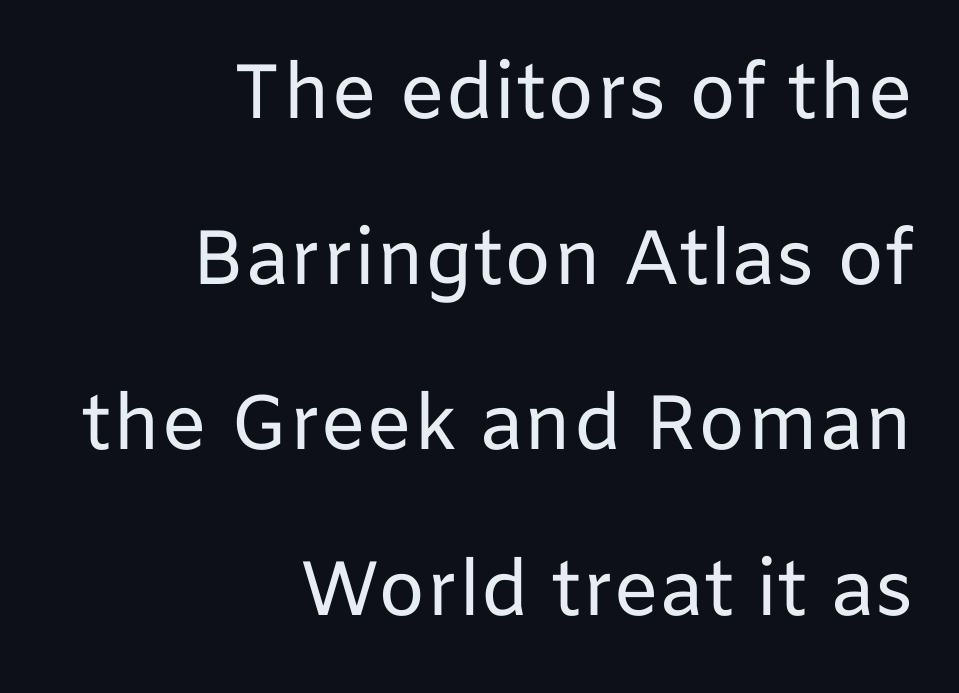
The image shows 77 px regular-weight sans-serif type, upright; set right-aligned, loose line spacing (2.15x), normal letter spacing, not underlined; low stroke contrast and a medium x-height.
